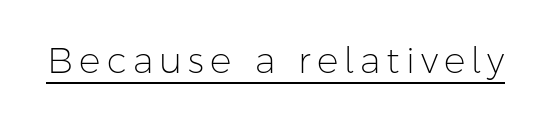
Q: Is the text bold? A: No.
Q: Is the text italic (slanted)? A: No, it is upright.
Q: Is the typeface a serif or a sans-serif typeface? A: Sans-serif.
Q: Is the text underlined? A: Yes.
Q: Width (condensed, normal, or wide)? A: Normal.
Q: Stroke contrast? A: Low.
Q: x-height? A: Medium.
Q: Monospaced? A: No.
